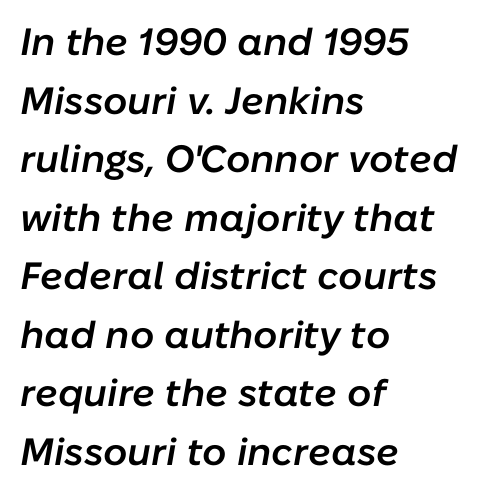
Is there much room between lines? A standard amount, neither cramped nor airy. The letters advance in unequal steps, a hallmark of proportional type. The type is set solid horizontally, with unmodified tracking. Casual observation: everything's shoved over to the left. The glyphs are unaccompanied by any horizontal stroke below them. This is oblique type, the kind used for emphasis or titles.
